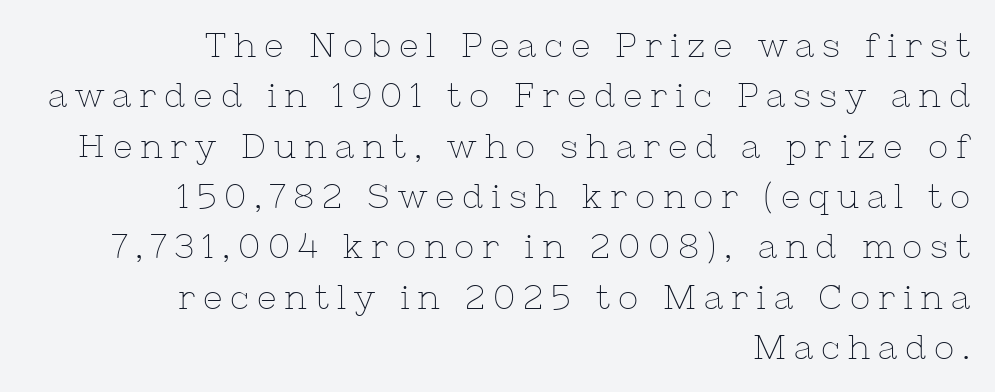
The image shows 34 px thin serif type, upright; set right-aligned, normal line spacing (1.48x), unusually wide letter spacing (+0.23 em), not underlined; low stroke contrast and a medium x-height.
